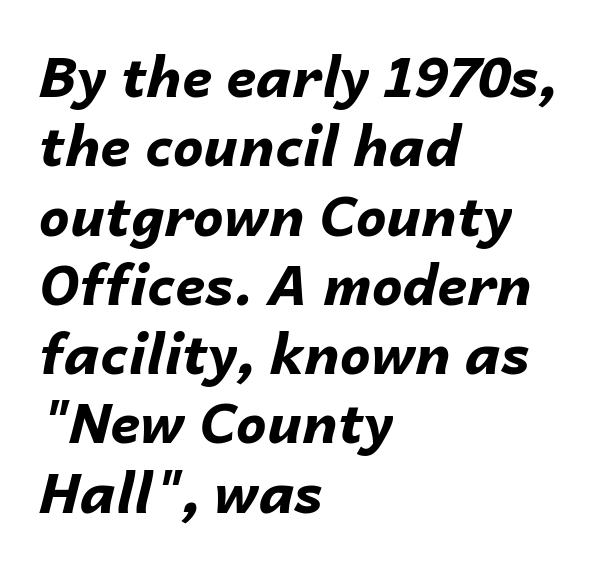
Notice how the passage keeps a crisp vertical edge on the left only. Observe the ordinary spacing: letters are neighbours, not strangers. Compared with typical paragraphs, the rows here are spaced about the same. Designer's note — italics engaged. Descenders are the only things crossing below the line.
